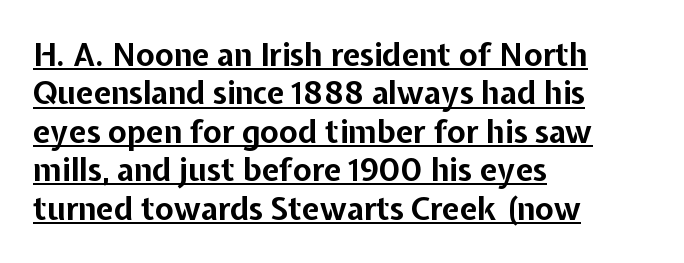
This rendering leaves character spacing at its baseline value. Character widths vary here, with narrow letters taking less room than wide ones. Horizontally, the lines are justified to the leading edge only. Every stem runs plumb, perpendicular to the baseline. The sample's only ornament is a line tracing under the words. This sample uses a sans-serif face.
